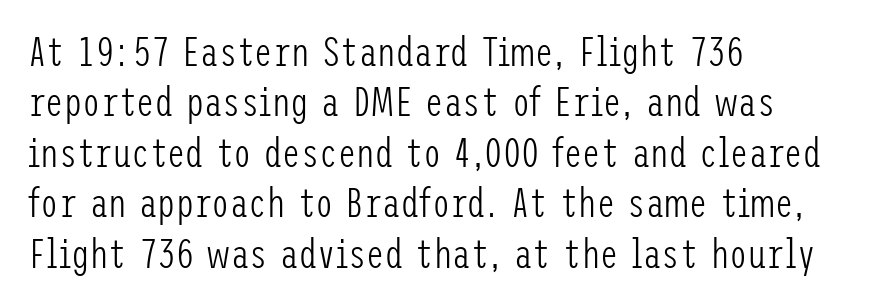
The image shows 41 px light, condensed sans-serif type, upright; set left-aligned, line spacing 1.23x, normal letter spacing, not underlined; low stroke contrast and a medium x-height.
